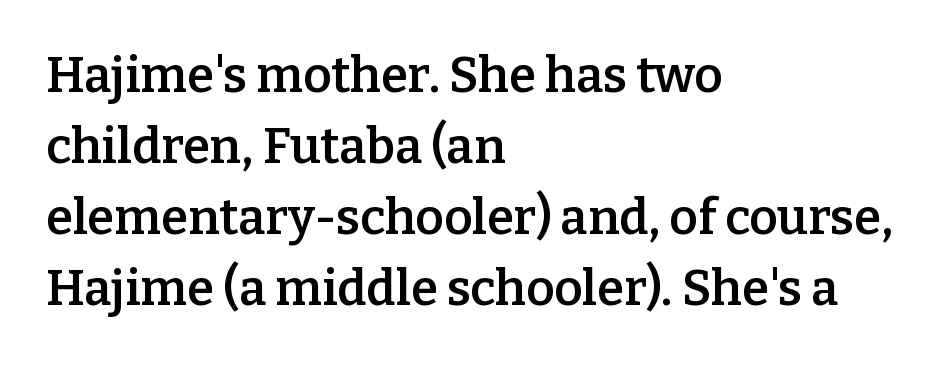
The image shows 49 px semibold serif type, upright; set left-aligned, normal line spacing (1.45x), normal letter spacing, not underlined; low stroke contrast and a medium x-height.
